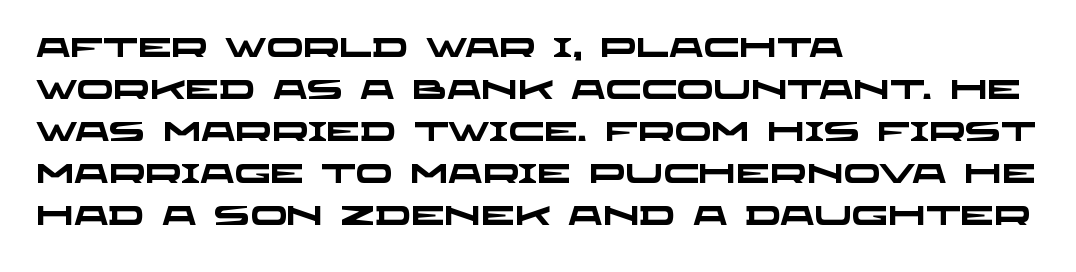
The image shows 27 px bold type; set left-aligned, normal line spacing (1.56x), normal letter spacing, not underlined.
